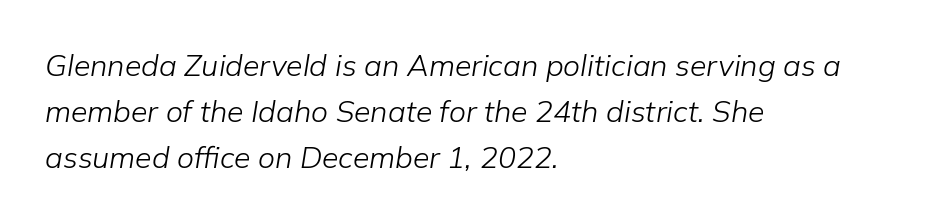
{"italic": "yes", "lean": "right", "slant_degrees": 9, "bold": "no", "weight": "light", "width": "normal", "stroke_contrast": "low", "x_height": "medium", "monospaced": "no", "underline": "no", "align": "left", "line_spacing": "normal", "line_spacing_ratio": 1.54, "letter_spacing": "normal", "letter_spacing_em": 0.0, "glyph_px": 30}
